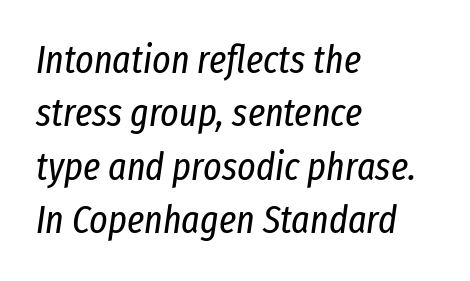
The vertical gap from one line to the next is medium. Here the designer chose a conventional face with non-uniform glyph widths. Stroke mass is kept to a normal reading level or below. The paragraph shown leans on its left margin.
